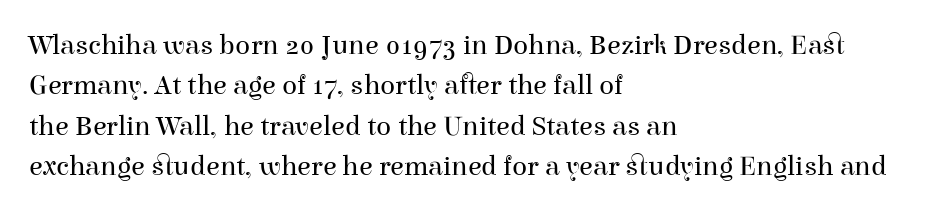
{"serif": "yes", "italic": "no", "bold": "no", "weight": "regular", "width": "normal", "stroke_contrast": "high", "x_height": "medium", "monospaced": "no", "underline": "no", "align": "left", "line_spacing": "normal", "line_spacing_ratio": 1.44, "letter_spacing": "normal", "letter_spacing_em": 0.0, "glyph_px": 28}
